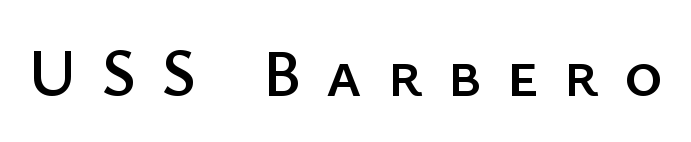
The image shows 66 px sans-serif type, upright; set unusually wide letter spacing (+0.38 em), not underlined; low stroke contrast and a medium x-height.
